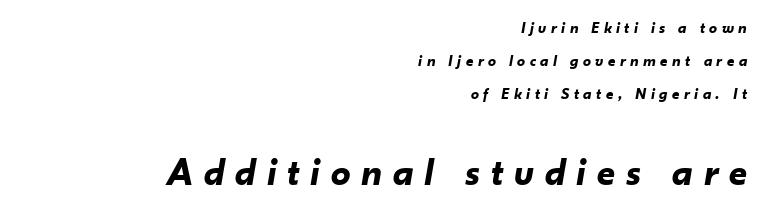
Q: Is the text bold? A: Yes.
Q: Is the text italic (slanted)? A: Yes, it leans right by about 10 degrees.
Q: Is the text underlined? A: No.
Q: How is the paragraph aligned? A: Right-aligned.
Q: Is the spacing between letters normal or unusually wide? A: Unusually wide.
Q: Is the spacing between lines tight, normal or loose? A: Loose.
Q: Which block of text is set in a larger size, the first (top) or the second (bottom)? A: The second (bottom) one.
Q: Width (condensed, normal, or wide)? A: Normal.
Q: Stroke contrast? A: Low.
Q: x-height? A: Small.
Q: Monospaced? A: No.
